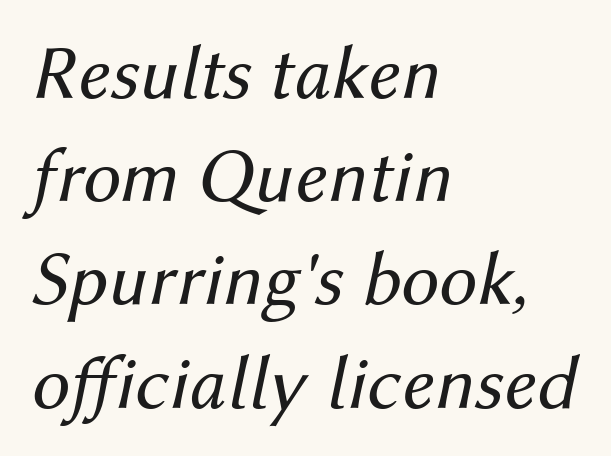
{"italic": "yes", "lean": "right", "slant_degrees": 12, "bold": "no", "weight": "regular", "width": "normal", "stroke_contrast": "medium", "x_height": "medium", "monospaced": "no", "underline": "no", "align": "left", "line_spacing": "normal", "line_spacing_ratio": 1.34, "letter_spacing": "normal", "letter_spacing_em": 0.0, "glyph_px": 77}
